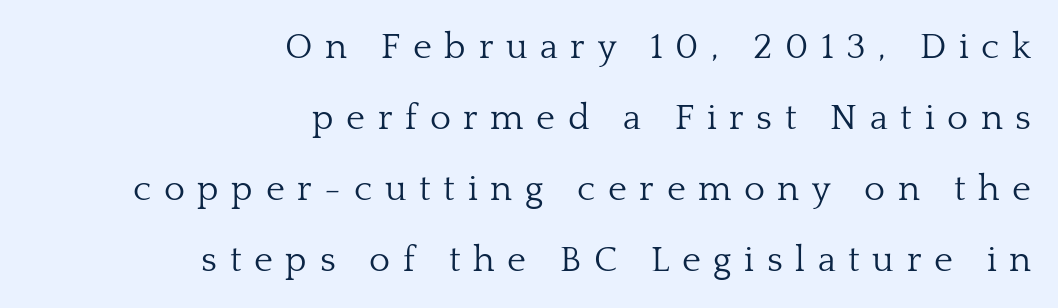
Q: Is the text bold? A: No.
Q: Is the text italic (slanted)? A: No, it is upright.
Q: Is the typeface a serif or a sans-serif typeface? A: Serif.
Q: Is the text underlined? A: No.
Q: How is the paragraph aligned? A: Right-aligned.
Q: Is the spacing between letters normal or unusually wide? A: Unusually wide.
Q: Is the spacing between lines tight, normal or loose? A: Loose.
Q: Width (condensed, normal, or wide)? A: Normal.
Q: Stroke contrast? A: Low.
Q: x-height? A: Medium.
Q: Monospaced? A: No.
